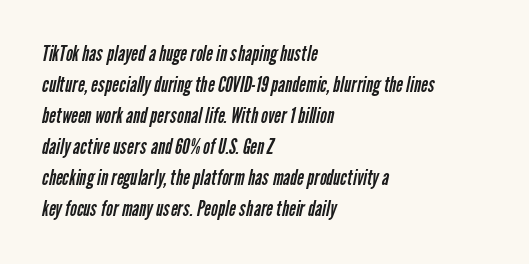
Q: Is the text bold? A: No.
Q: Is the text underlined? A: No.
Q: How is the paragraph aligned? A: Left-aligned.
Q: Is the spacing between letters normal or unusually wide? A: Normal.
Q: Is the spacing between lines tight, normal or loose? A: Normal.
